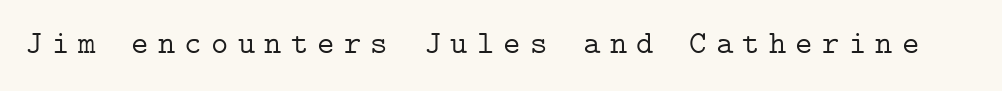
{"serif": "yes", "italic": "no", "bold": "no", "weight": "light", "width": "normal", "stroke_contrast": "low", "x_height": "medium", "underline": "no", "letter_spacing": "wide", "letter_spacing_em": 0.28, "glyph_px": 33}
